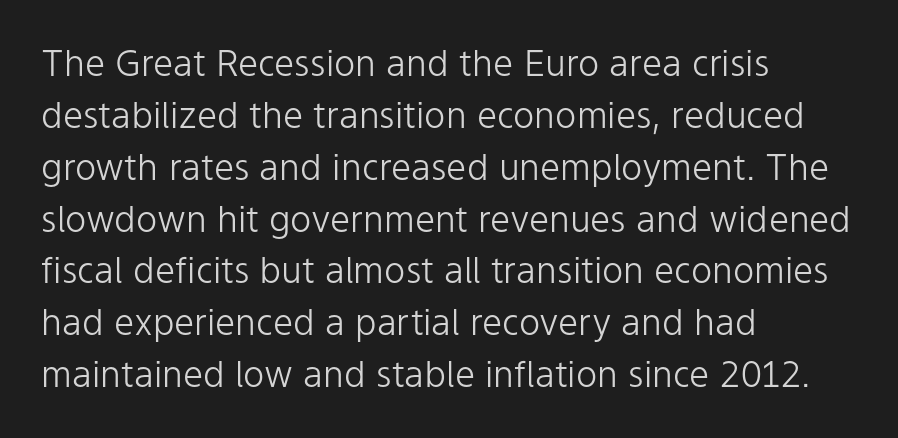
The image shows 36 px light sans-serif type, upright; set left-aligned, normal line spacing (1.44x), normal letter spacing, not underlined; low stroke contrast and a medium x-height.
